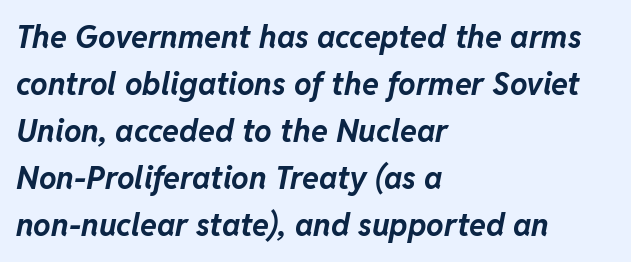
The letters advance in unequal steps, a hallmark of proportional type. Baseline-to-baseline distance is the conventional proportion of letter height. Just letters on the line, the space beneath them empty. Between one letter and the next there's only the usual sliver of space. Style check: oblique. Summary of weight: heavy, a full bold.
